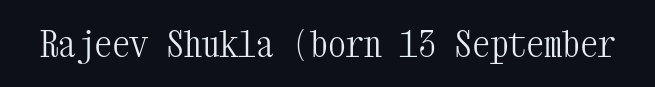
Fixed-width glyphs throughout — classic coding-font behaviour. In terms of letterform style, serifs are clearly present. Look at the tracking — it's just the regular setting, nothing added. Upright lettering throughout. Is the type heavy? It reads as light-to-regular instead. Just letters on the line, the space beneath them empty.
